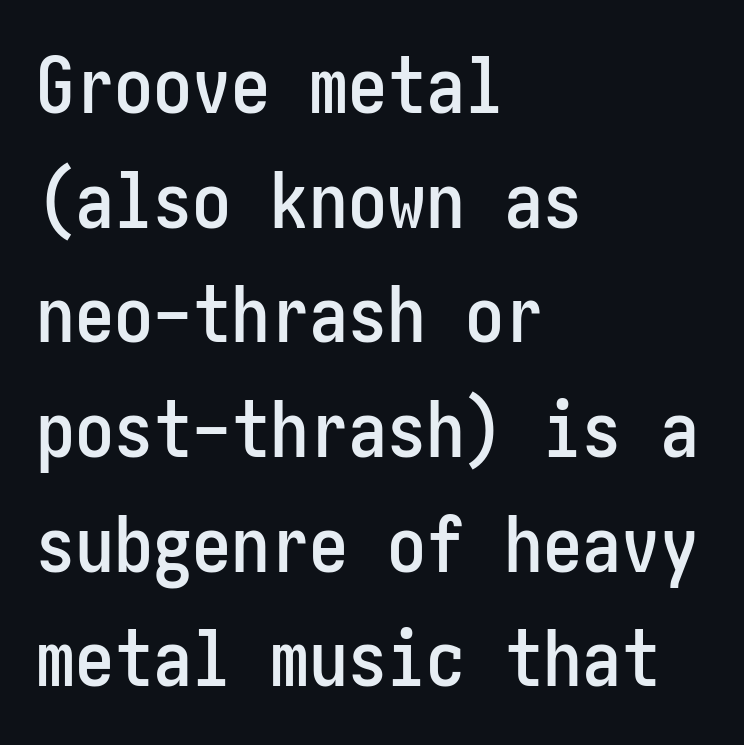
{"serif": "no", "italic": "no", "width": "condensed", "stroke_contrast": "low", "x_height": "medium", "underline": "no", "align": "left", "line_spacing": "normal", "line_spacing_ratio": 1.47, "letter_spacing": "normal", "letter_spacing_em": 0.0, "glyph_px": 78}
